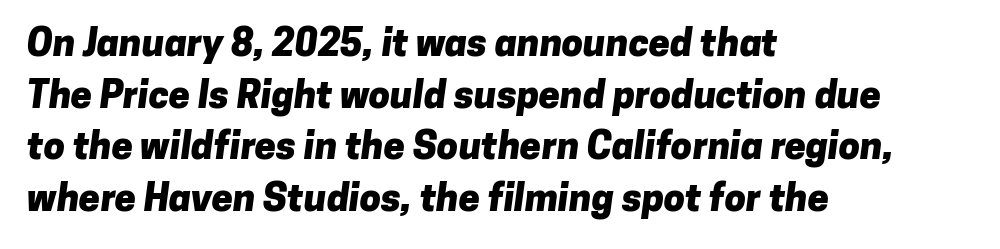
The image shows 38 px heavy sans-serif type; set left-aligned, normal line spacing (1.36x), normal letter spacing, not underlined; low stroke contrast and a medium x-height.
